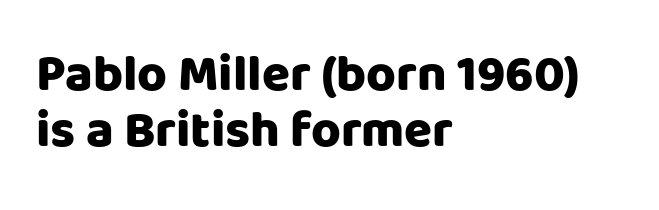
Q: Is the text bold? A: Yes.
Q: Is the text italic (slanted)? A: No, it is upright.
Q: Is the typeface a serif or a sans-serif typeface? A: Sans-serif.
Q: Is the text underlined? A: No.
Q: How is the paragraph aligned? A: Left-aligned.
Q: Is the spacing between letters normal or unusually wide? A: Normal.
Q: Is the spacing between lines tight, normal or loose? A: Tight.
Q: Width (condensed, normal, or wide)? A: Normal.
Q: Stroke contrast? A: Low.
Q: x-height? A: Large.
Q: Monospaced? A: No.
